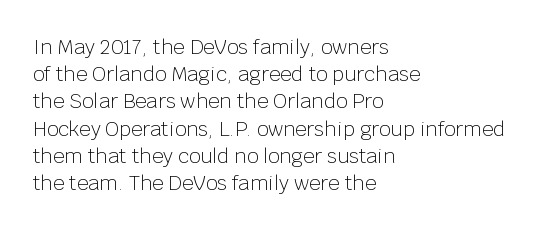
The text block is weighted toward the left margin, trailing off unevenly rightward. Summary of vertical rhythm: regular, with standard interline spacing. Spacing between characters is what you'd get straight out of the box. The letterforms sit at book weight or below.
